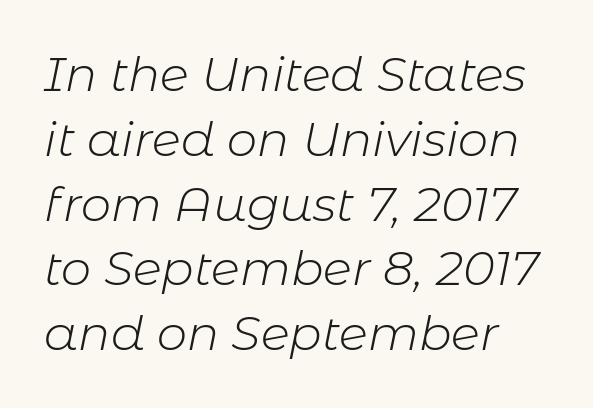
Q: Is the text bold? A: No.
Q: Is the text italic (slanted)? A: Yes, it leans right by about 11 degrees.
Q: Is the text underlined? A: No.
Q: Is the spacing between letters normal or unusually wide? A: Normal.
Q: Is the spacing between lines tight, normal or loose? A: Normal.
Q: Width (condensed, normal, or wide)? A: Normal.
Q: Stroke contrast? A: Low.
Q: x-height? A: Medium.
Q: Monospaced? A: No.
